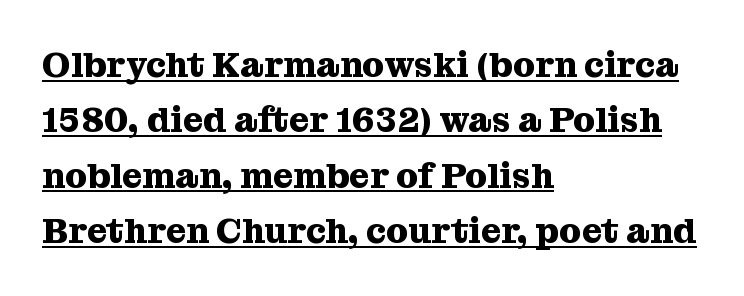
As a designer I'd log this as weight 700, bold. The compositor pushed each line to the left boundary. What decoration does the sample have? An underline. Is there any slant? The stems are plumb. This sample has the flowing, uneven cadence of proportional lettering.
